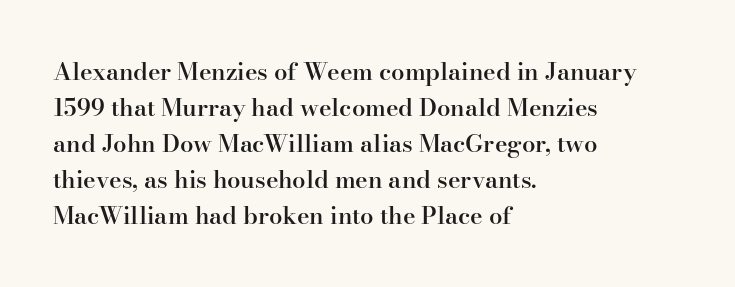
Q: Is the text bold? A: Semi-bold.
Q: Is the text italic (slanted)? A: No, it is upright.
Q: Is the text underlined? A: No.
Q: How is the paragraph aligned? A: Left-aligned.
Q: Is the spacing between letters normal or unusually wide? A: Normal.
Q: Is the spacing between lines tight, normal or loose? A: Normal.
